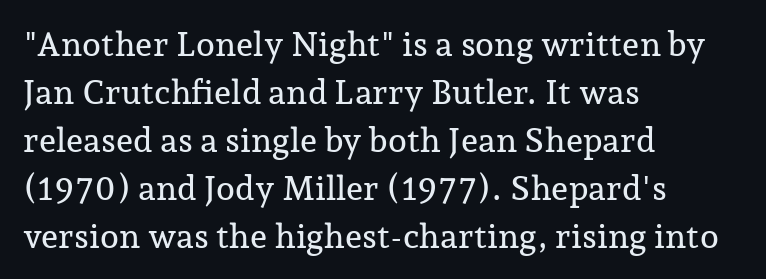
The image shows 34 px serif type, upright; set left-aligned, normal line spacing (1.41x), normal letter spacing, not underlined; low stroke contrast and a medium x-height.
